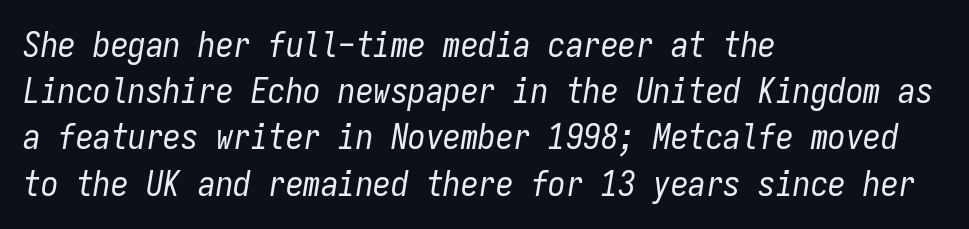
The image shows 35 px regular-weight, condensed type, italic (leaning right), monospaced; set left-aligned, normal line spacing (1.32x), normal letter spacing, not underlined; low stroke contrast and a medium x-height.
